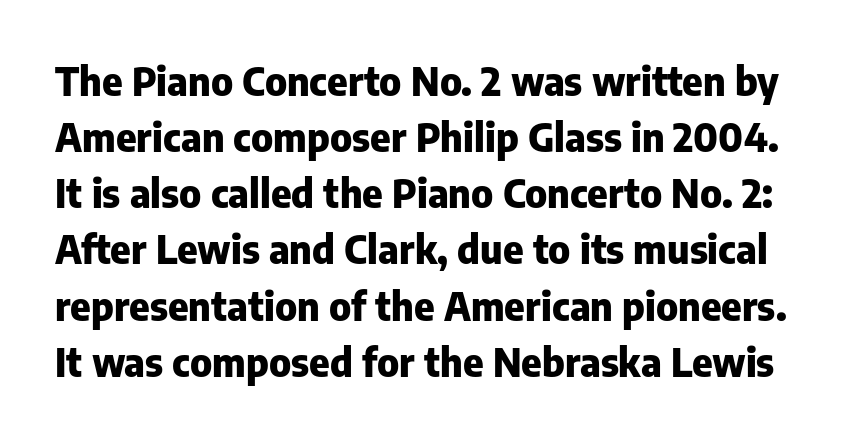
Q: Is the text bold? A: Yes.
Q: Is the text italic (slanted)? A: No, it is upright.
Q: Is the typeface a serif or a sans-serif typeface? A: Sans-serif.
Q: Is the text underlined? A: No.
Q: Is the spacing between letters normal or unusually wide? A: Normal.
Q: Is the spacing between lines tight, normal or loose? A: Normal.
Q: Width (condensed, normal, or wide)? A: Normal.
Q: Stroke contrast? A: Low.
Q: x-height? A: Medium.
Q: Monospaced? A: No.
